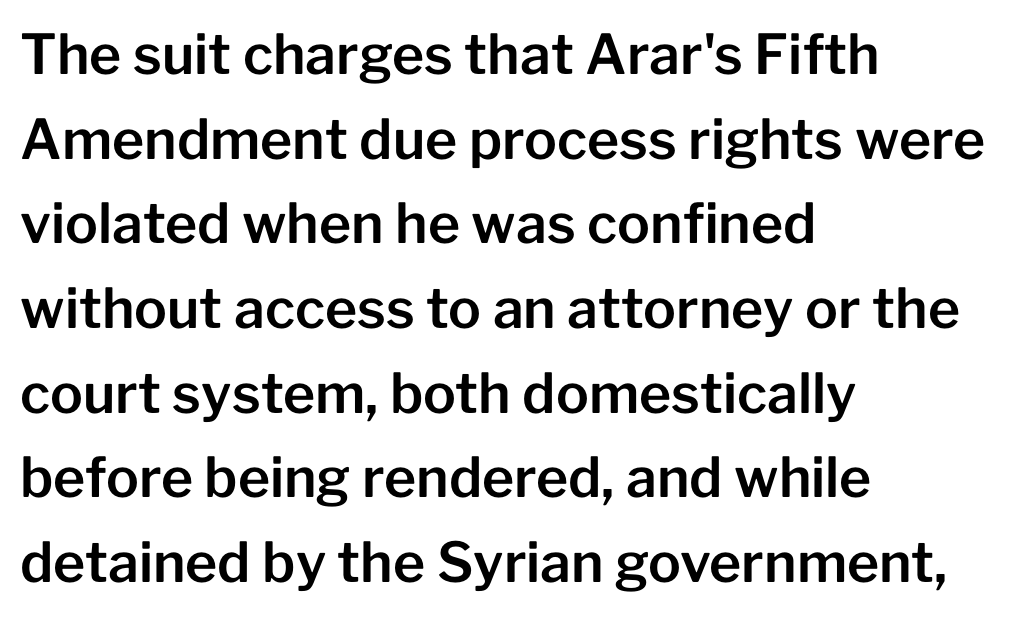
{"serif": "no", "italic": "no", "width": "normal", "stroke_contrast": "low", "x_height": "medium", "monospaced": "no", "underline": "no", "align": "left", "line_spacing": "normal", "line_spacing_ratio": 1.54, "letter_spacing": "normal", "letter_spacing_em": 0.0, "glyph_px": 55}
